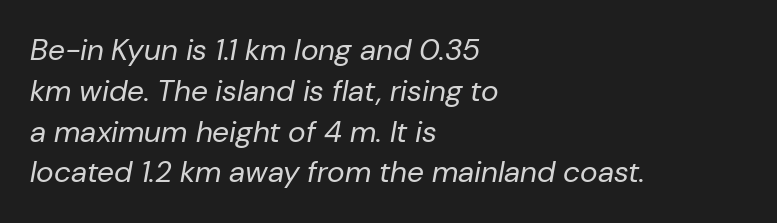
The passage is arranged the way most books set body copy — flush left. Notice how descenders clear the ascenders below comfortably — that's standard leading. Stem width sits at or under what a default text font uses. Style check: oblique. Character widths vary here, with narrow letters taking less room than wide ones.
